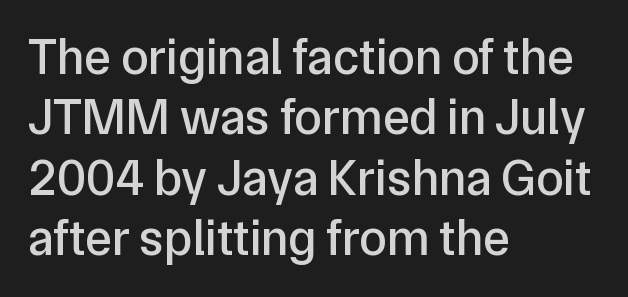
A typesetter would label this face a sans. Descenders hang freely into open space. The typography opts for an upright posture over an oblique one. Line beginnings align vertically; line endings do not. A typesetter would call this proportional, since set widths differ per character. Tracking here is standard; glyphs follow each other at the usual distance.
